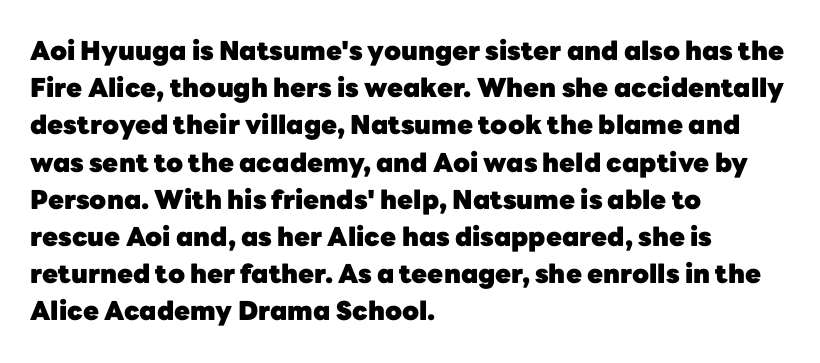
Q: Is the text bold? A: Yes.
Q: Is the text italic (slanted)? A: No, it is upright.
Q: Is the text underlined? A: No.
Q: How is the paragraph aligned? A: Left-aligned.
Q: Is the spacing between letters normal or unusually wide? A: Normal.
Q: Is the spacing between lines tight, normal or loose? A: Normal.
